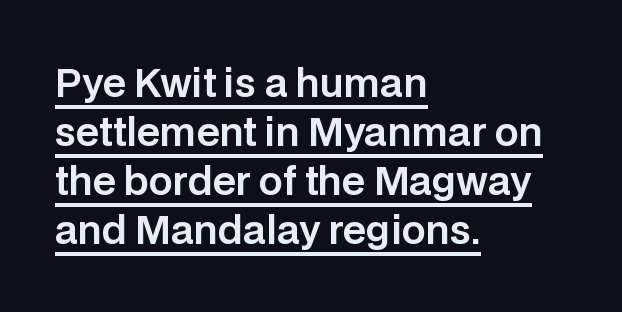
{"serif": "no", "italic": "no", "width": "normal", "stroke_contrast": "low", "x_height": "large", "monospaced": "no", "underline": "yes", "align": "left", "line_spacing": "normal", "line_spacing_ratio": 1.29, "letter_spacing": "normal", "letter_spacing_em": 0.0, "glyph_px": 38}
